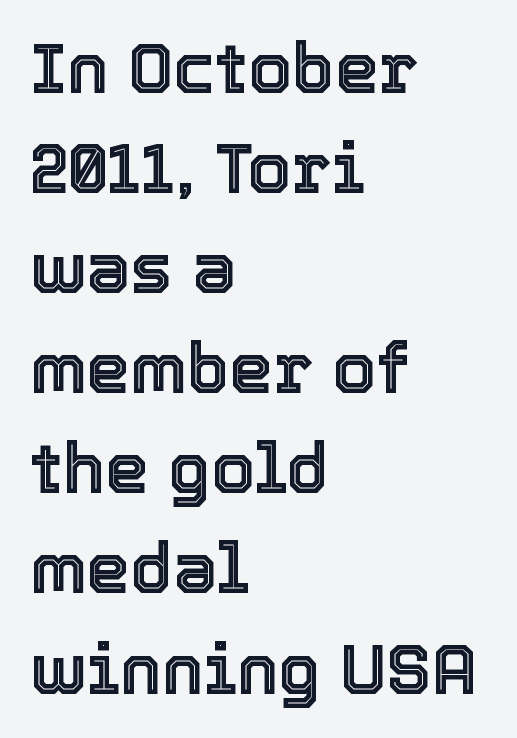
The image shows 70 px text type, upright; set left-aligned, normal line spacing (1.43x), normal letter spacing, not underlined; a medium x-height.
